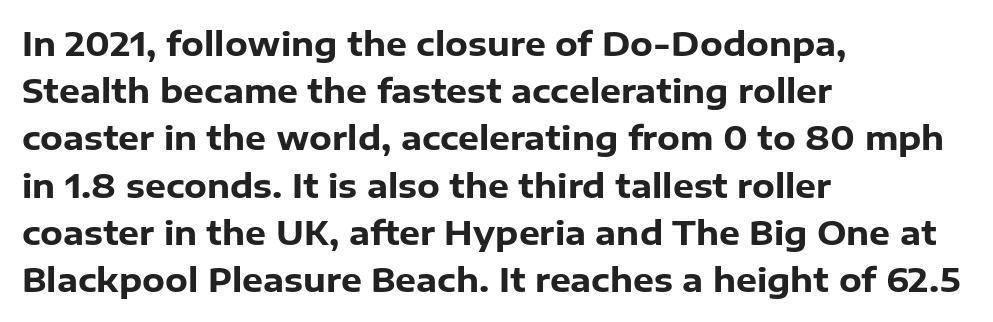
Standard letterfit; no display-style spreading of the glyphs. This block has exactly the height ordinary leading produces. The specimen reads as upright at a glance. Looks like regular typesetting: each glyph gets only the width it needs. Line beginnings align vertically; line endings do not.
